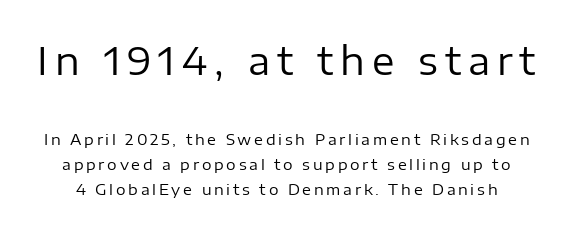
The lettering stays uniformly vertical, giving the passage a roman look. Observe the absence of serifs on each vertical stroke in this sample. The face used here is proportionally spaced, like ordinary book or web type. Baseline-to-baseline distance is the conventional proportion of letter height.
